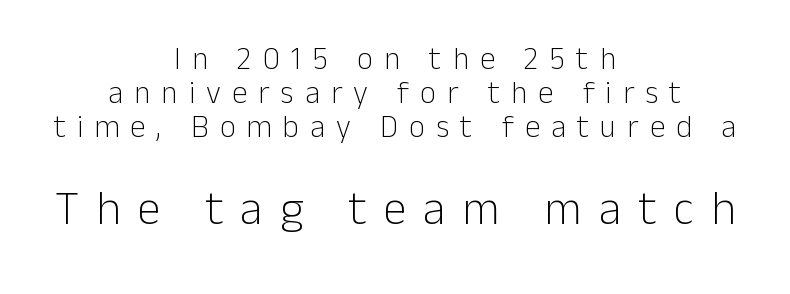
The image shows 47 px light sans-serif type, upright; set centered, tight line spacing (1.1x), unusually wide letter spacing (+0.36 em), not underlined; the second (bottom) block is 1.52x larger; low stroke contrast and a medium x-height.
